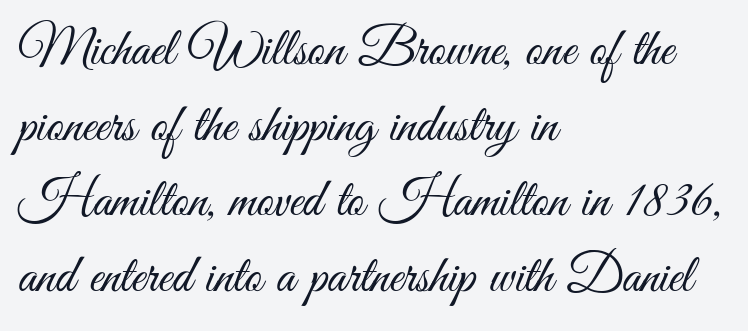
Q: Is the text bold? A: No.
Q: Is the text italic (slanted)? A: Yes.
Q: Is the typeface a serif or a sans-serif typeface? A: Sans-serif.
Q: Is the text underlined? A: No.
Q: How is the paragraph aligned? A: Left-aligned.
Q: Is the spacing between letters normal or unusually wide? A: Normal.
Q: Is the spacing between lines tight, normal or loose? A: Normal.
Q: Width (condensed, normal, or wide)? A: Condensed.
Q: Stroke contrast? A: Medium.
Q: x-height? A: Small.
Q: Monospaced? A: No.
